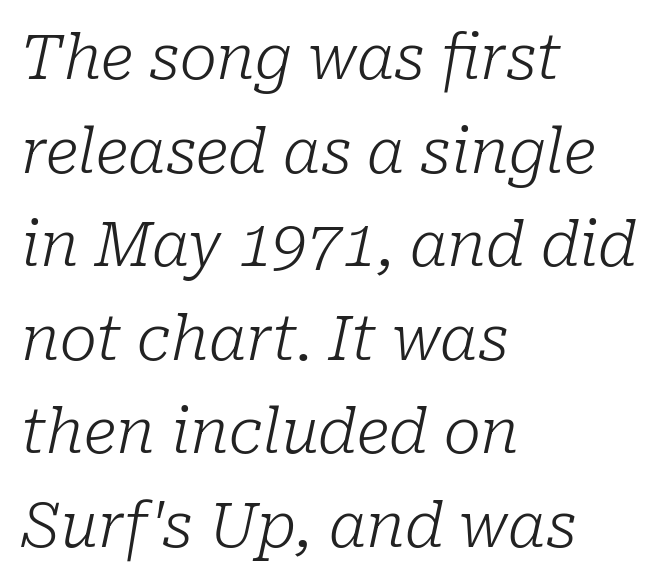
{"serif": "yes", "italic": "yes", "lean": "right", "slant_degrees": 10, "bold": "no", "weight": "light", "width": "normal", "stroke_contrast": "low", "x_height": "medium", "monospaced": "no", "underline": "no", "align": "left", "line_spacing": "normal", "line_spacing_ratio": 1.51, "letter_spacing": "normal", "letter_spacing_em": 0.0, "glyph_px": 62}
